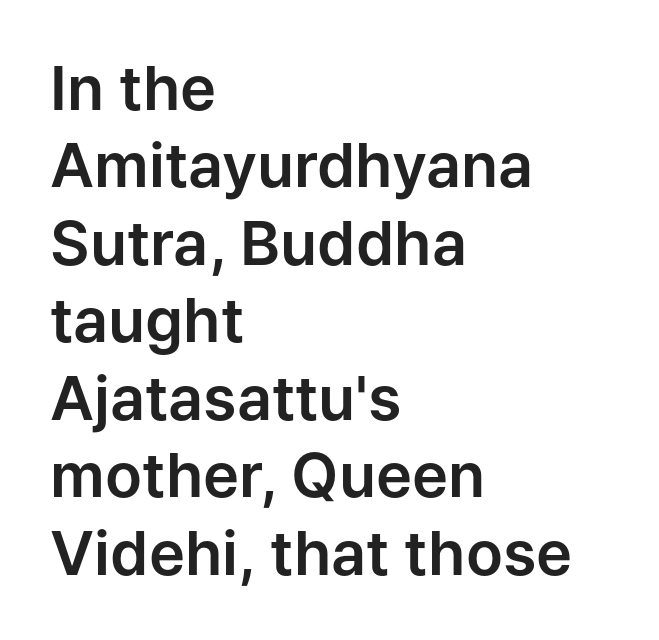
The image shows 61 px sans-serif type, upright; set left-aligned, normal line spacing (1.27x), normal letter spacing, not underlined; low stroke contrast and a medium x-height.
